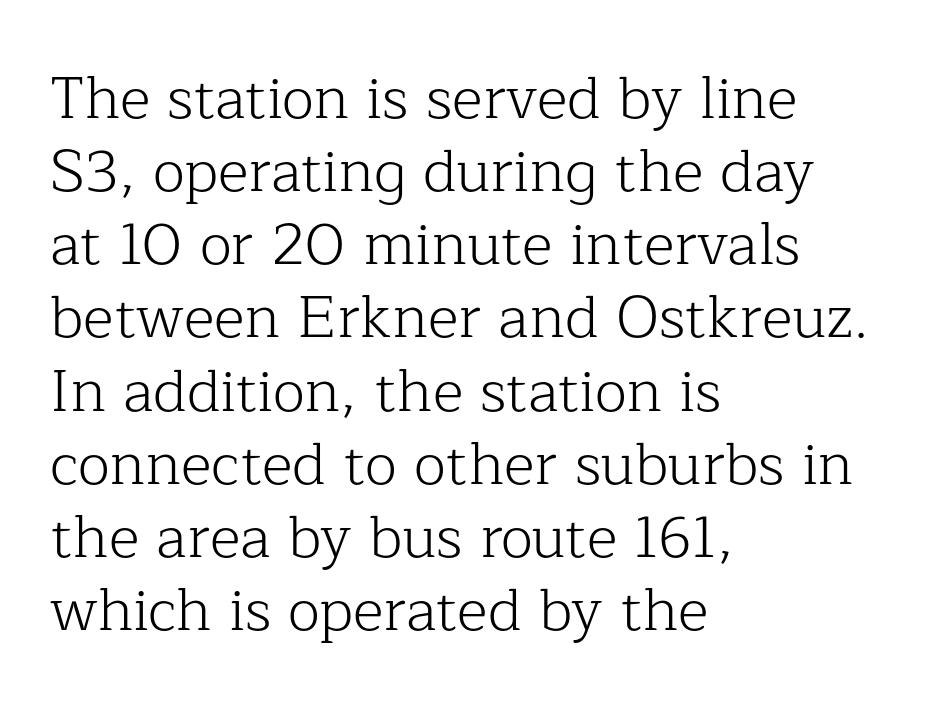
{"serif": "yes", "italic": "no", "bold": "no", "weight": "light", "width": "normal", "stroke_contrast": "low", "x_height": "medium", "monospaced": "no", "underline": "no", "align": "left", "line_spacing_ratio": 1.24, "letter_spacing": "normal", "letter_spacing_em": 0.0, "glyph_px": 59}
